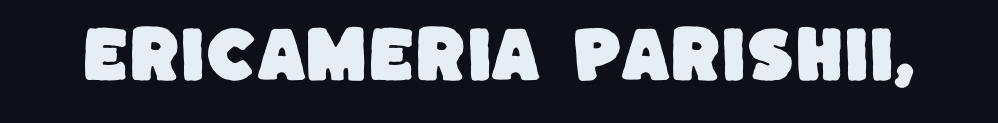
Glyph-to-glyph distance matches everyday printed text. The rendering uses natural spacing where letterforms have individual widths. No word sits above an underline. The passage shown is typeset with a sans-serif family.
